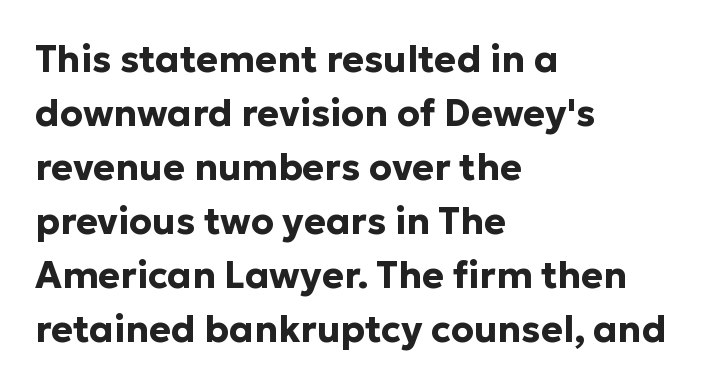
Horizontally, the lines are justified to the leading edge only. Descender tails drop into unmarked territory. Tall strokes in this sample are plumb rather than angled. Proportional: the letters do not fall into vertical columns. The leading is moderate, giving the passage an even texture.
